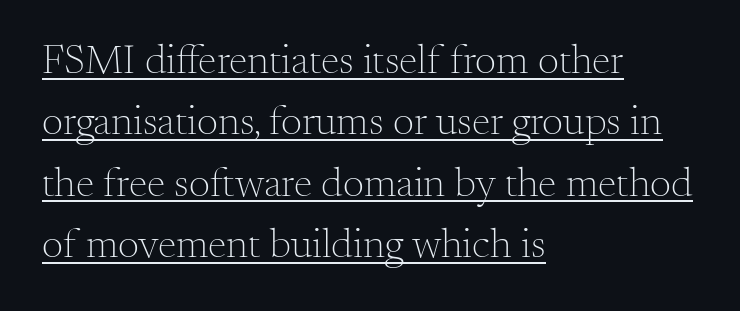
The lettering holds an erect, upright posture throughout. Characters follow at the spacing the type designer built in. The setting favours the left margin, as ordinary paragraphs usually do. These lines are rendered in a variable-pitch font.
